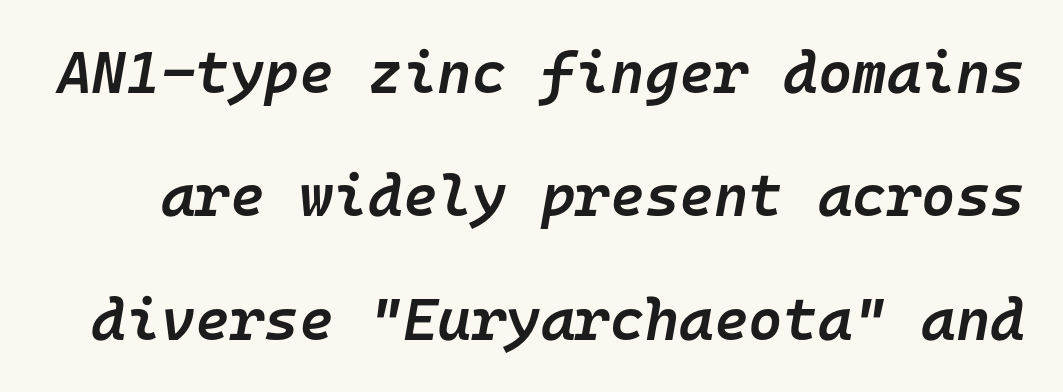
Q: Is the text bold? A: Semi-bold.
Q: Is the text italic (slanted)? A: Yes, it leans right by about 10 degrees.
Q: Is the text underlined? A: No.
Q: Is the spacing between letters normal or unusually wide? A: Normal.
Q: Is the spacing between lines tight, normal or loose? A: Loose.
Q: Width (condensed, normal, or wide)? A: Normal.
Q: Stroke contrast? A: Low.
Q: x-height? A: Medium.
Q: Monospaced? A: Yes.
